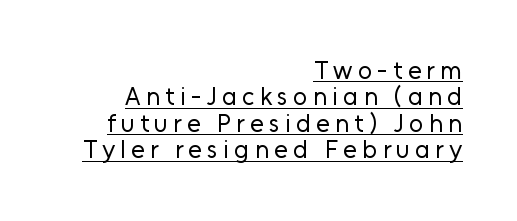
{"italic": "no", "bold": "no", "underline": "yes", "align": "right", "line_spacing": "tight", "line_spacing_ratio": 1.06, "letter_spacing": "wide", "letter_spacing_em": 0.21, "glyph_px": 25}
